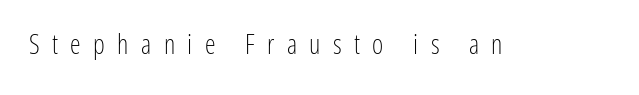
The image shows 27 px text type, upright; set unusually wide letter spacing (+0.46 em), not underlined.
